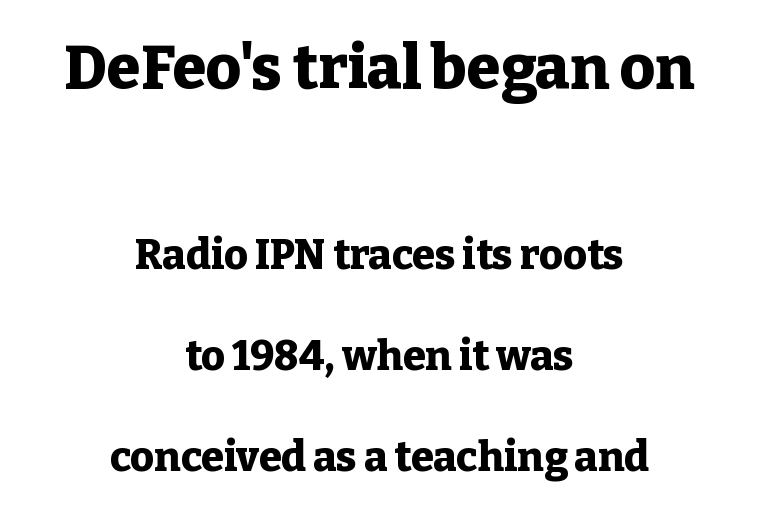
{"serif": "yes", "italic": "no", "bold": "yes", "weight": "heavy", "width": "normal", "stroke_contrast": "low", "x_height": "medium", "monospaced": "no", "underline": "no", "align": "center", "line_spacing": "loose", "line_spacing_ratio": 2.46, "letter_spacing": "normal", "letter_spacing_em": 0.0, "larger_block": "first", "size_ratio": 1.49, "glyph_px": 61}
